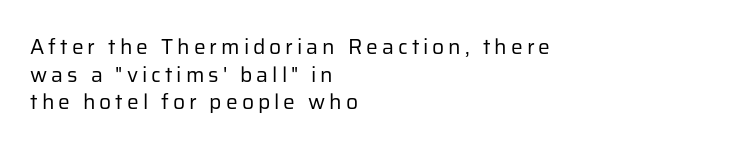
The image shows 21 px text type, upright; set left-aligned, normal line spacing (1.31x), not underlined.
